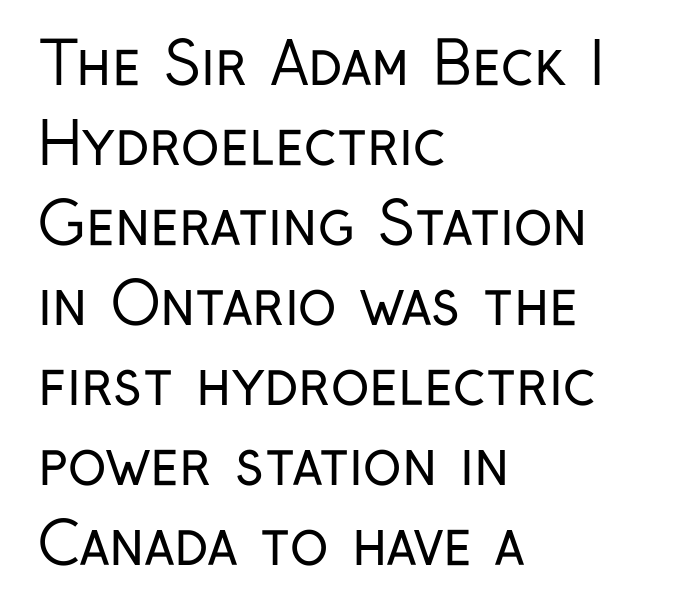
{"serif": "no", "italic": "no", "bold": "no", "weight": "regular", "width": "condensed", "stroke_contrast": "low", "x_height": "medium", "monospaced": "no", "underline": "no", "align": "left", "line_spacing": "normal", "line_spacing_ratio": 1.38, "letter_spacing": "normal", "letter_spacing_em": 0.0, "glyph_px": 58}
